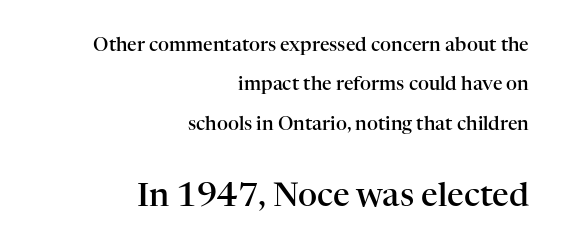
The image shows 33 px semibold serif type, upright; set right-aligned, loose line spacing (2.07x), normal letter spacing, not underlined; the second (bottom) block is 1.74x larger; high stroke contrast and a medium x-height.
